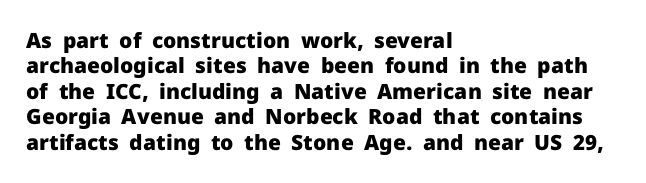
The image shows 21 px bold type, upright; set left-aligned, line spacing 1.21x, normal letter spacing, not underlined.
